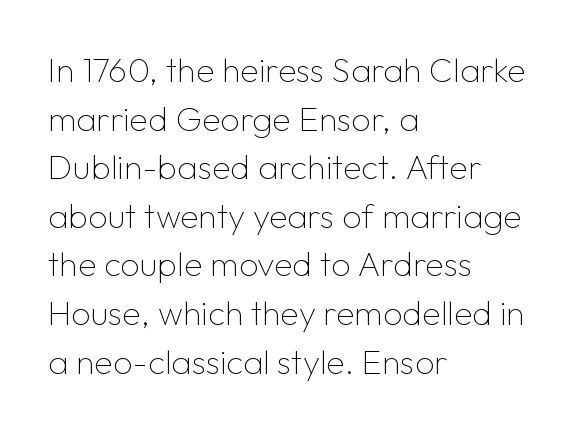
The image shows 34 px thin sans-serif type, upright; set left-aligned, normal line spacing (1.43x), normal letter spacing, not underlined; low stroke contrast and a medium x-height.
